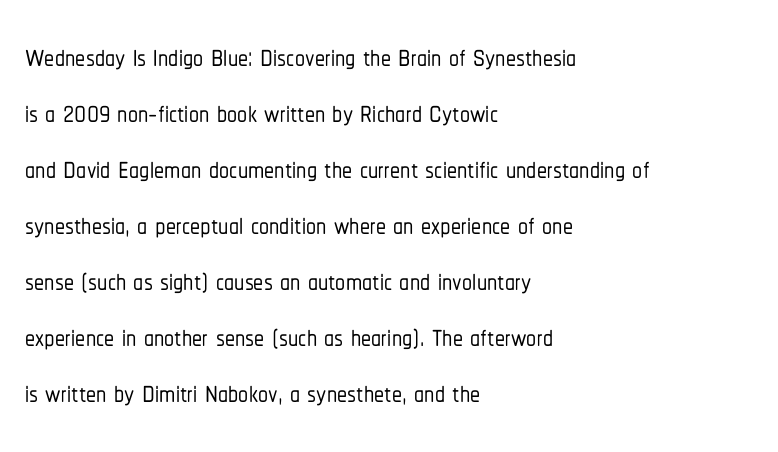
{"serif": "no", "italic": "no", "width": "condensed", "stroke_contrast": "low", "x_height": "medium", "monospaced": "no", "underline": "no", "align": "left", "line_spacing": "normal", "line_spacing_ratio": 1.4, "letter_spacing": "normal", "letter_spacing_em": 0.0, "glyph_px": 40}
